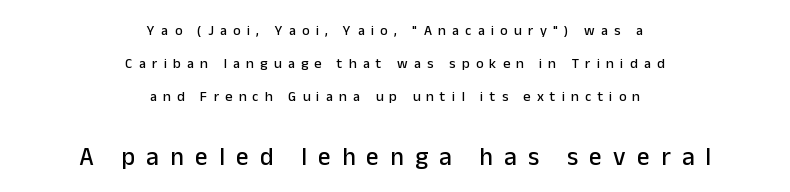
The image shows 25 px text type, upright; set centered, loose line spacing (2.37x), unusually wide letter spacing (+0.45 em), not underlined; the second (bottom) block is 1.79x larger.
